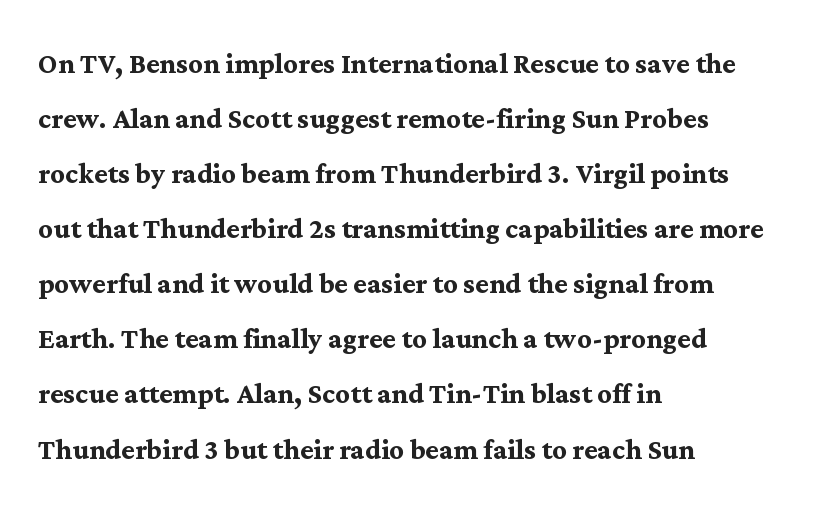
A bare baseline throughout the passage. Regarding serifs, this sample has them. Ordinary non-slanted type is in use. Interline gaps are of average width in this sample. In terms of weight, the rendering is a true, heavy bold. Character widths vary here, with narrow letters taking less room than wide ones.
